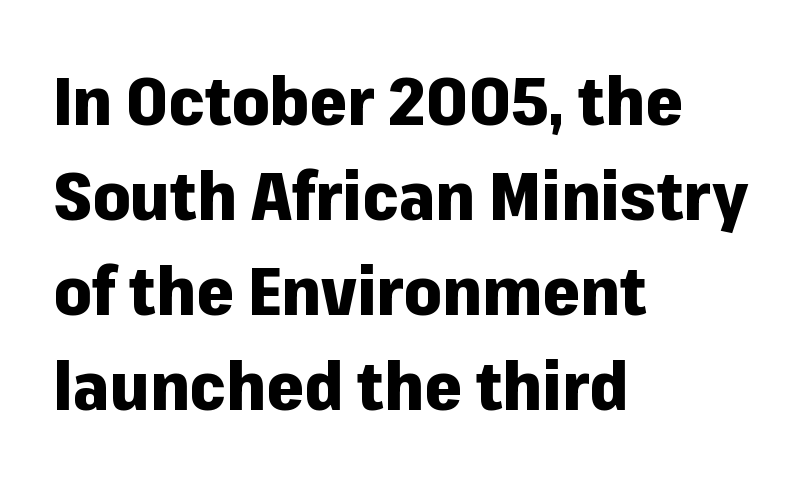
Does the lettering tilt? It doesn't — this is upright. A typesetter would call this leading conventional body-copy spacing. Line starts are locked; line ends wander. Any mark beneath the type? The region is blank. A full-strength bold gives these letters their thick strokes.
